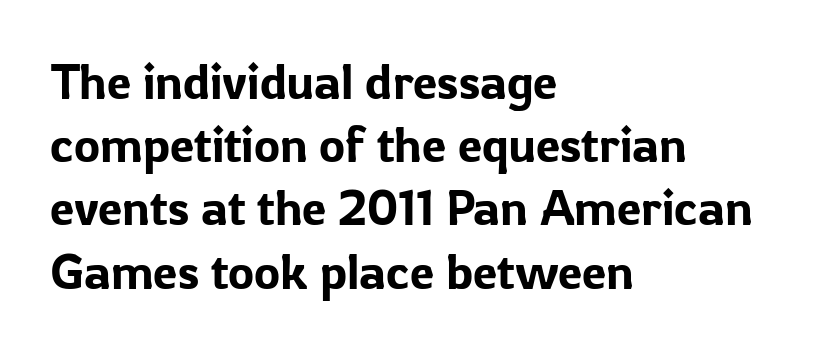
Unlike a traditional serif, this face leaves its strokes unadorned. Rule under the text: the space is simply empty. The passage shown is typed in a proportional face where columns would drift. In CSS terms this would be text-align: left. Regular leading. Inter-character spacing is left at the font's built-in metrics.
